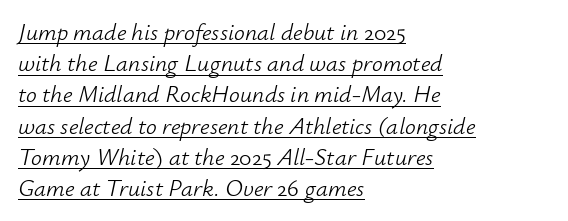
The face used here appears with an underline applied. Italic: yes, the glyphs are oblique. Standard letterfit; no display-style spreading of the glyphs. A normal amount of white space separates one row of letters from the next. Short and long lines alike share a common starting point at left.
